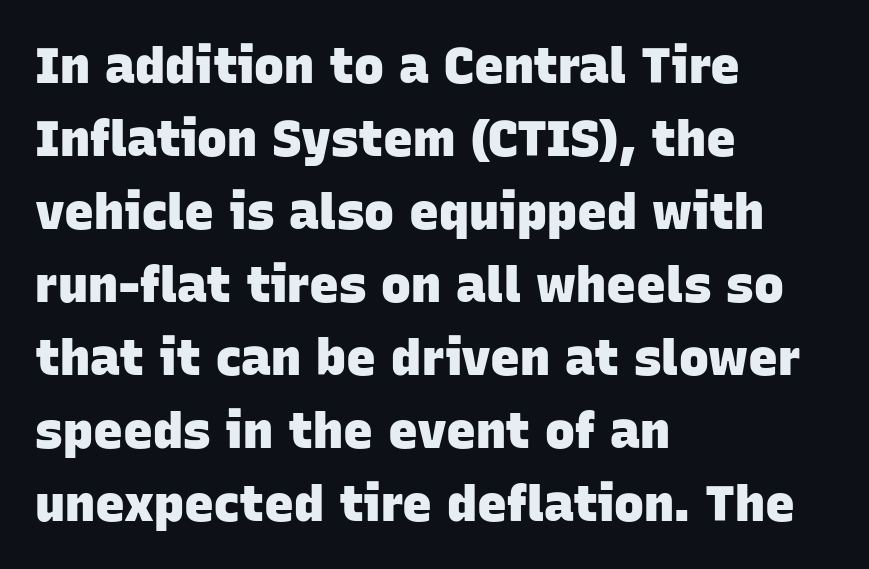
Q: Is the text bold? A: Yes.
Q: Is the typeface a serif or a sans-serif typeface? A: Sans-serif.
Q: Is the text underlined? A: No.
Q: How is the paragraph aligned? A: Left-aligned.
Q: Is the spacing between letters normal or unusually wide? A: Normal.
Q: Is the spacing between lines tight, normal or loose? A: Normal.
Q: Width (condensed, normal, or wide)? A: Normal.
Q: Stroke contrast? A: Low.
Q: x-height? A: Large.
Q: Monospaced? A: No.
